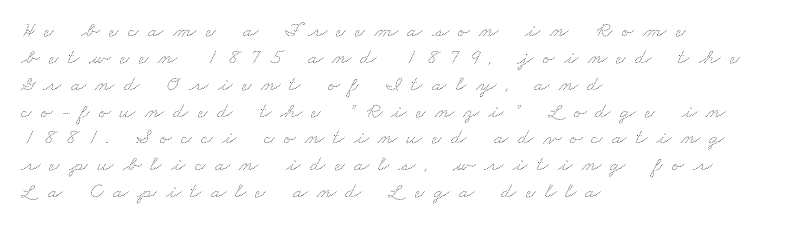
The paragraph shown leans on its left margin. Think standard paragraph weight, or any step lighter than that. Beneath every word, the page is bare. Caption: expanded tracking, letters set apart.
